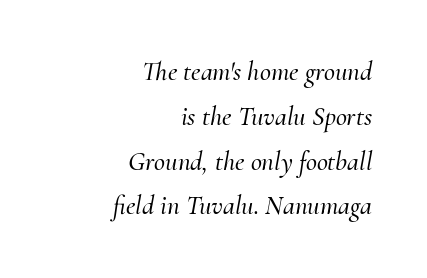
{"italic": "yes", "lean": "right", "slant_degrees": 10, "underline": "no", "align": "right", "line_spacing": "normal", "line_spacing_ratio": 1.66, "letter_spacing": "normal", "letter_spacing_em": 0.0, "glyph_px": 27}
